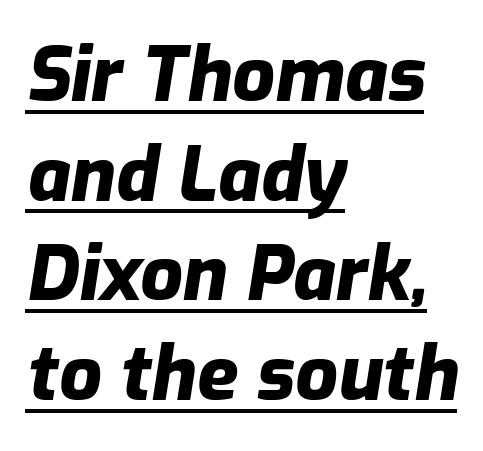
{"italic": "yes", "lean": "right", "slant_degrees": 9, "bold": "yes", "weight": "heavy", "width": "normal", "stroke_contrast": "low", "x_height": "medium", "monospaced": "no", "underline": "yes", "align": "left", "line_spacing": "normal", "line_spacing_ratio": 1.33, "letter_spacing": "normal", "letter_spacing_em": 0.0, "glyph_px": 75}
